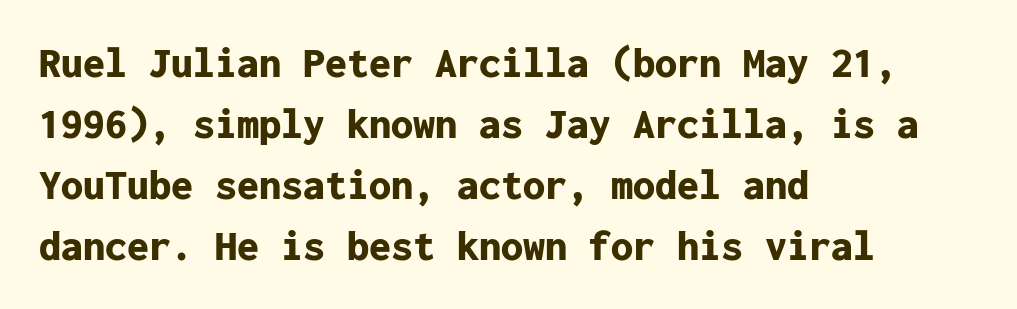
Look at the stroke-to-counter ratio: heavy, a bold. The face used here is monospaced, like something from a code editor. A clean baseline with only descenders dipping below it. Each line starts at the same left margin while the right side varies. Tracking here is standard; glyphs follow each other at the usual distance. Notice how descenders clear the ascenders below comfortably — that's standard leading.
